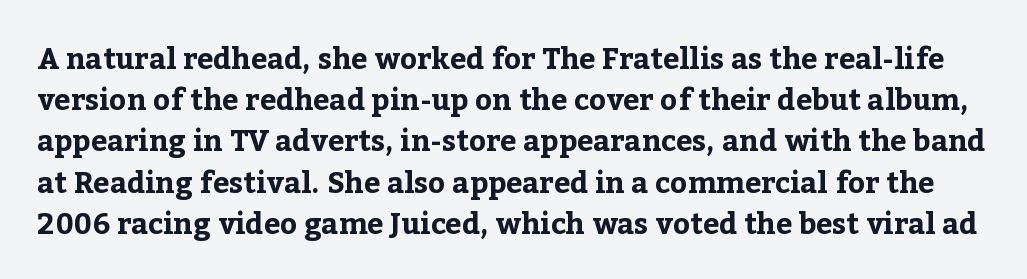
The image shows 29 px bold serif type, upright; set normal line spacing (1.42x), normal letter spacing, not underlined; low stroke contrast and a medium x-height.
